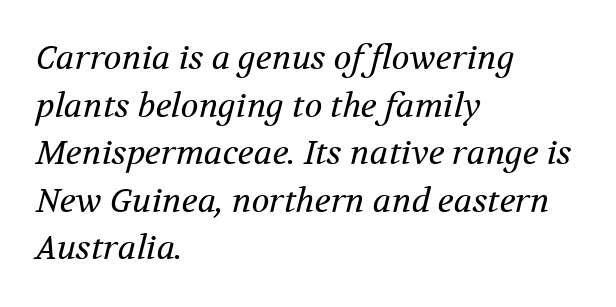
The image shows 33 px regular-weight serif type, italic (leaning right); set left-aligned, normal line spacing (1.44x), normal letter spacing, not underlined; medium stroke contrast and a medium x-height.
